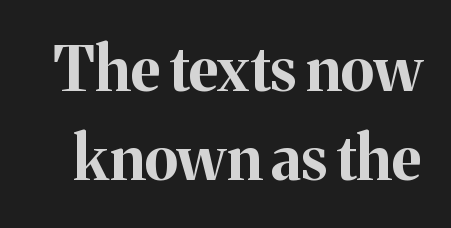
{"serif": "yes", "italic": "no", "bold": "yes", "weight": "bold", "width": "normal", "stroke_contrast": "medium", "x_height": "medium", "monospaced": "no", "underline": "no", "line_spacing": "normal", "line_spacing_ratio": 1.46, "letter_spacing": "normal", "letter_spacing_em": 0.0, "glyph_px": 61}
